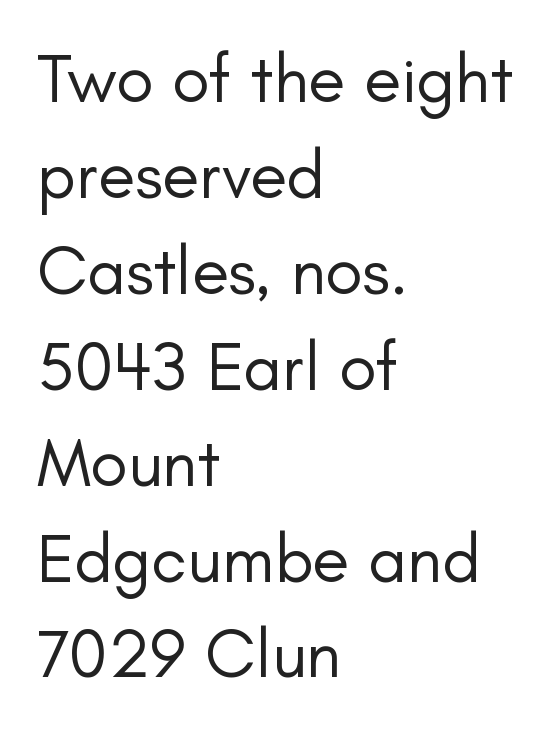
{"serif": "no", "italic": "no", "bold": "no", "weight": "regular", "width": "normal", "stroke_contrast": "low", "x_height": "small", "monospaced": "no", "underline": "no", "align": "left", "line_spacing": "normal", "line_spacing_ratio": 1.39, "letter_spacing": "normal", "letter_spacing_em": 0.0, "glyph_px": 69}
